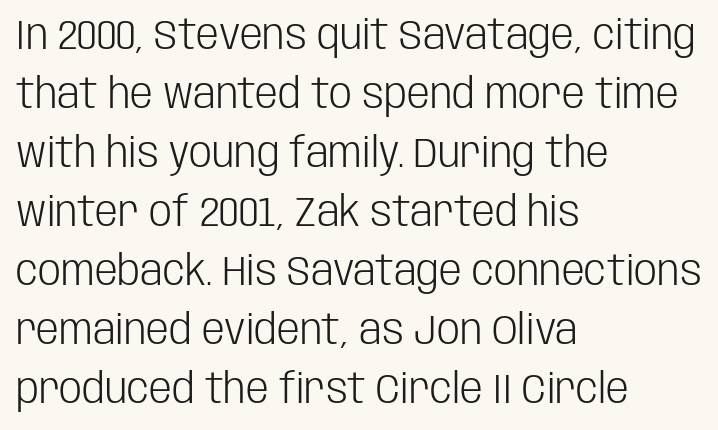
The image shows 41 px light, condensed sans-serif type, upright; set left-aligned, normal line spacing (1.44x), normal letter spacing, not underlined; low stroke contrast and a large x-height.
